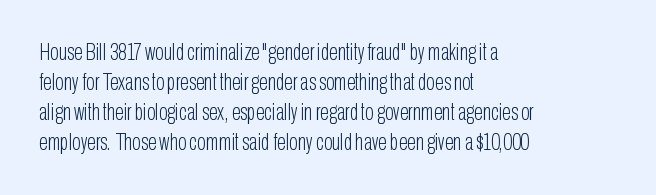
Q: Is the text bold? A: No.
Q: Is the text italic (slanted)? A: No, it is upright.
Q: Is the text underlined? A: No.
Q: How is the paragraph aligned? A: Left-aligned.
Q: Is the spacing between letters normal or unusually wide? A: Normal.
Q: Is the spacing between lines tight, normal or loose? A: Normal.
